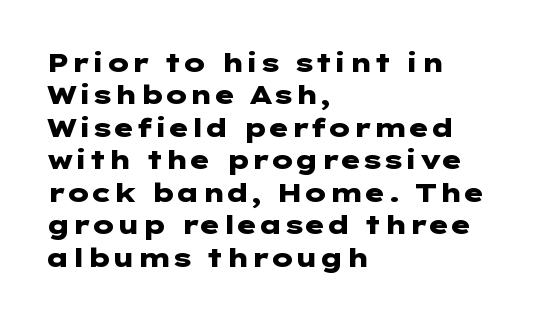
Interline gaps are of average width in this sample. Words float on clear page, feet unadorned. Weight check: bold — yes, fully. These lines were composed using upright roman letters.
